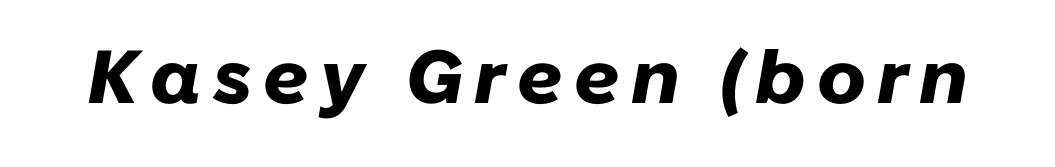
Q: Is the text bold? A: Yes.
Q: Is the text italic (slanted)? A: Yes, it leans right by about 10 degrees.
Q: Is the text underlined? A: No.
Q: Width (condensed, normal, or wide)? A: Normal.
Q: Stroke contrast? A: Low.
Q: x-height? A: Medium.
Q: Monospaced? A: No.
